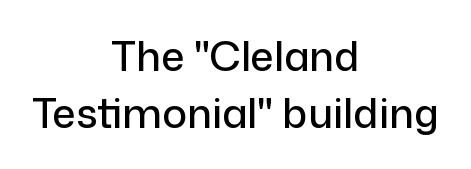
The image shows 41 px sans-serif type, upright; set centered, normal line spacing (1.4x), normal letter spacing, not underlined; low stroke contrast and a medium x-height.
